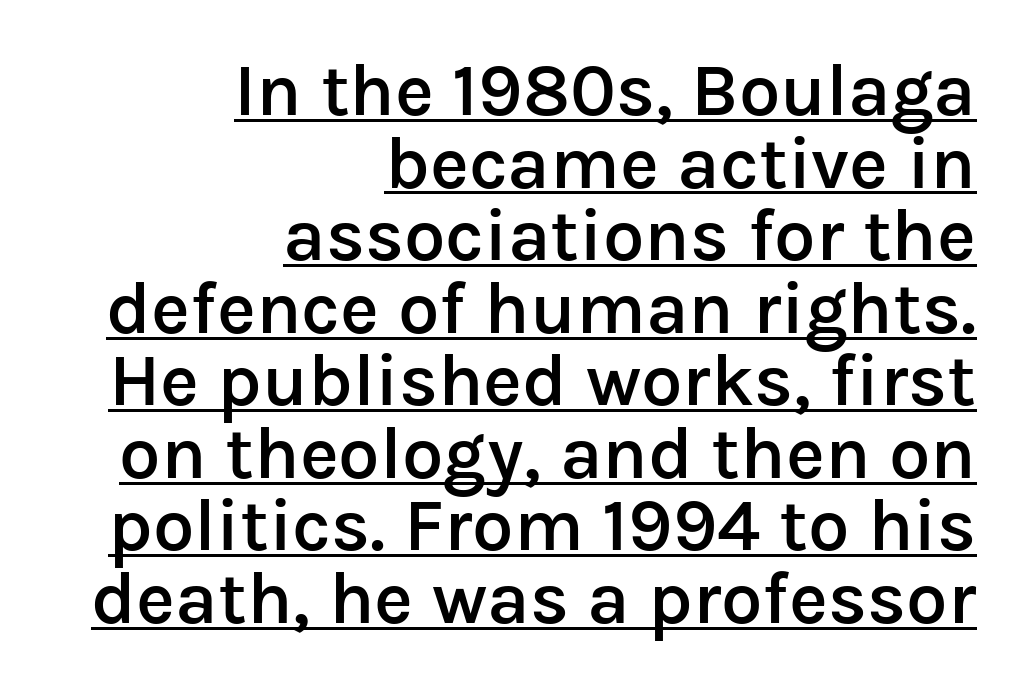
{"serif": "no", "italic": "no", "bold": "semi", "weight": "semibold", "width": "normal", "stroke_contrast": "low", "x_height": "medium", "monospaced": "no", "underline": "yes", "align": "right", "line_spacing": "tight", "line_spacing_ratio": 0.98, "letter_spacing": "normal", "letter_spacing_em": 0.0, "glyph_px": 74}
